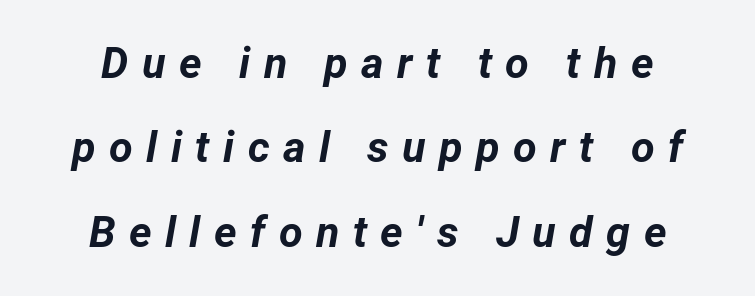
Baseline-to-baseline distance is far greater than the letter height. Notice how the stems are inclined rather than vertical — that's the hallmark of italics. Descenders are the only things crossing below the line. The letters advance in unequal steps, a hallmark of proportional type. A typesetter would call this heavily tracked-out type. The glyphs have the mass of a bold cut.
